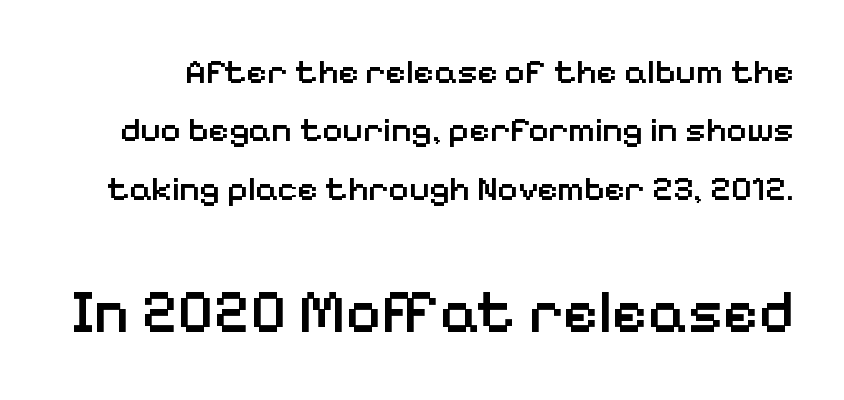
The face used here is a sans, in the tradition of grotesques and geometrics. I'd describe the lettering as semibold — firm but not a full bold. Characters follow at the spacing the type designer built in. Glance below the letters and you will spot only blank space.
